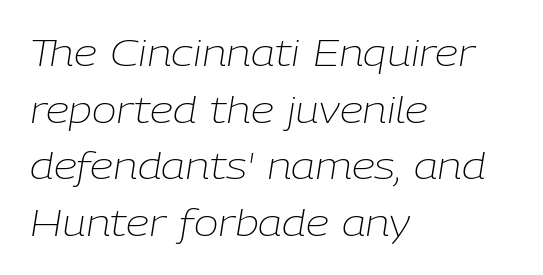
This rendering features lettering with no underline. The letters sit at their default tracking, neither squeezed nor spread. The paragraph has a hard left edge and a soft right edge. Nothing heavy about these letters — not bold at all.
